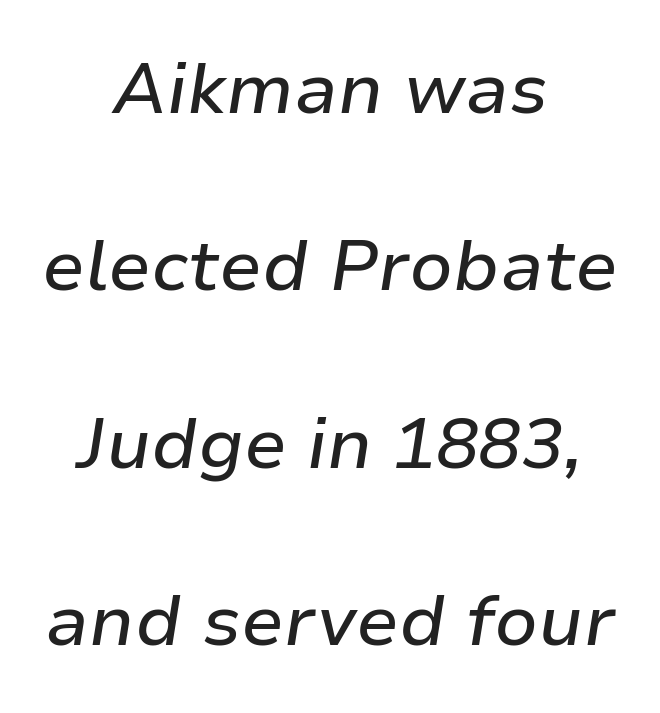
{"italic": "yes", "lean": "right", "slant_degrees": 9, "width": "normal", "stroke_contrast": "low", "x_height": "medium", "monospaced": "no", "underline": "no", "align": "center", "line_spacing": "loose", "line_spacing_ratio": 2.5, "letter_spacing": "normal", "letter_spacing_em": 0.0, "glyph_px": 71}
